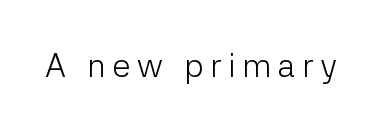
Nope, not italic — everything's standing straight. The space directly below the letters is spotless. The letters advance in unequal steps, a hallmark of proportional type. The weight would be labelled regular, book, light, or lighter still. Classification — sans serif. In terms of letterspacing, this is a distinctly airy, spread setting.
